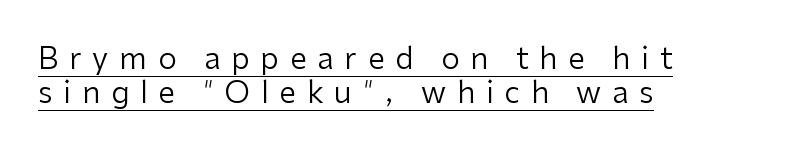
In terms of letterform style, serifs are entirely absent. The lines are quadded left. The passage shown is not bold in any degree. Is the letter spacing exaggerated? Yes — the characters are pushed far apart. Characters remain perfectly vertical along every line.
